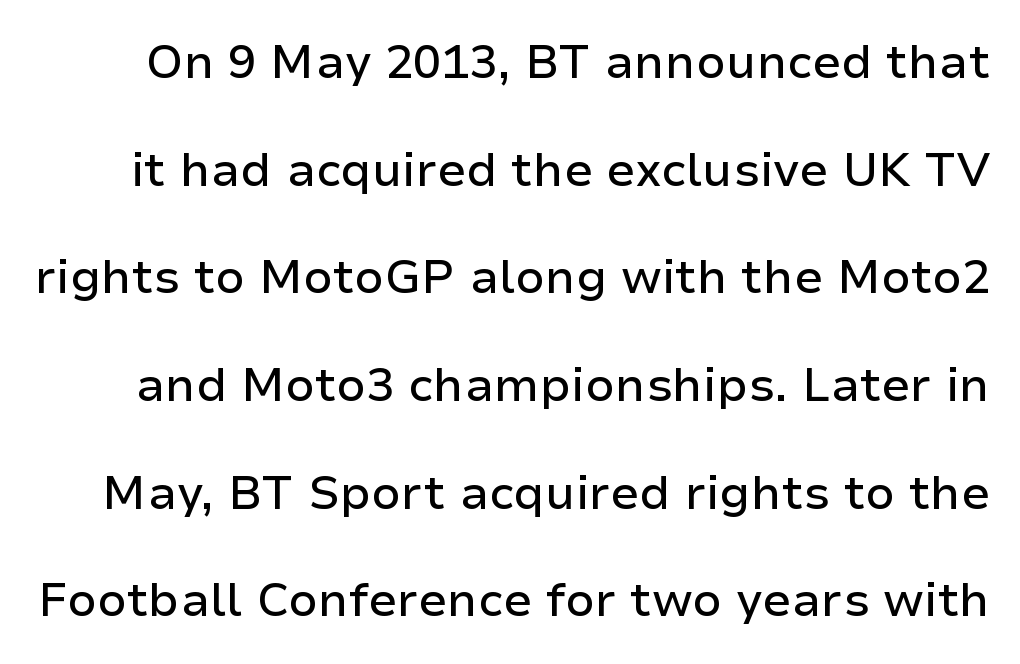
{"serif": "no", "italic": "no", "width": "normal", "stroke_contrast": "low", "x_height": "medium", "monospaced": "no", "underline": "no", "line_spacing": "loose", "line_spacing_ratio": 2.29, "letter_spacing": "normal", "letter_spacing_em": 0.0, "glyph_px": 47}
